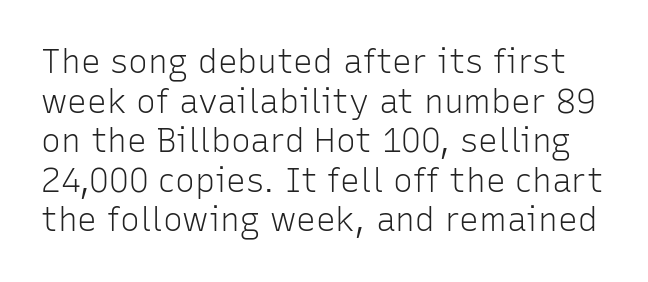
{"serif": "no", "italic": "no", "bold": "no", "weight": "light", "width": "normal", "stroke_contrast": "low", "x_height": "medium", "monospaced": "no", "underline": "no", "line_spacing_ratio": 1.2, "letter_spacing": "normal", "letter_spacing_em": 0.0, "glyph_px": 33}
